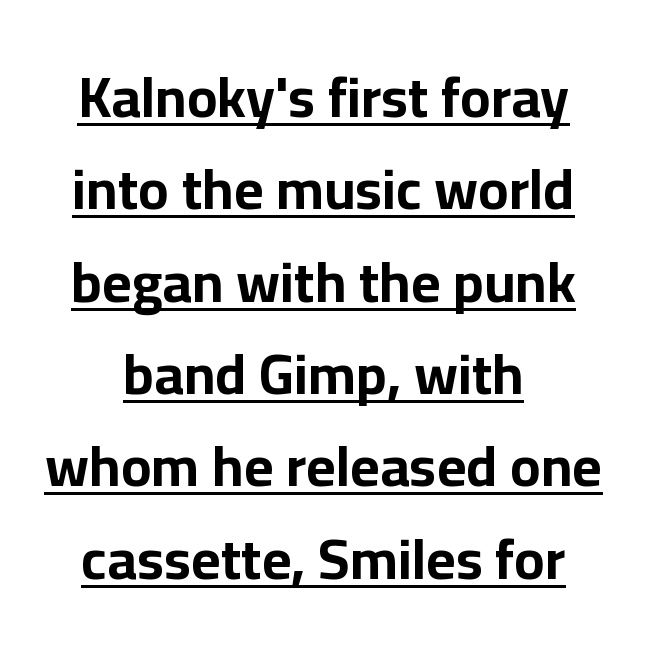
No feet cap the strokes, marking this as sans-serif type. Looks like someone drew a line under every word here. Students, observe: this is what conventionally led text looks like. Upright lettering throughout.
